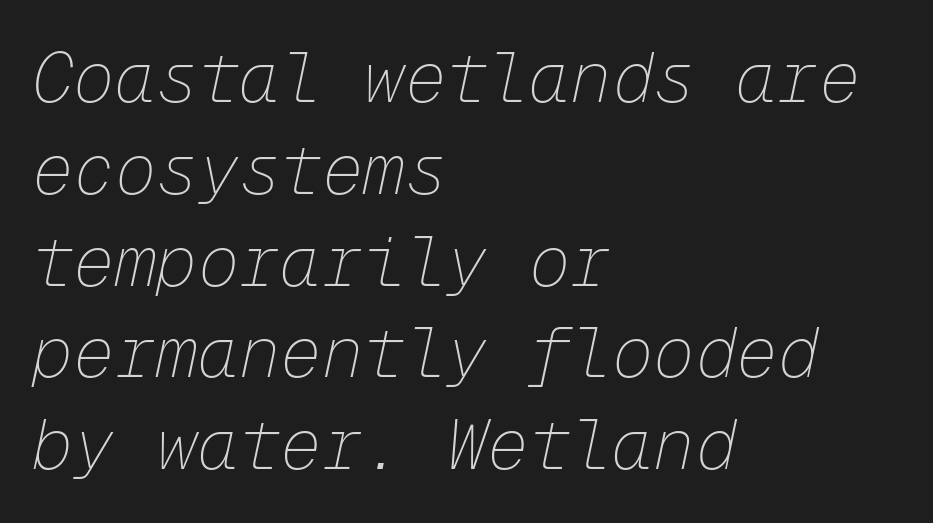
A bare baseline throughout the passage. Every row of glyphs begins at an identical x-position on the left. The line-height multiplier appears to be the usual default. No extra tracking has been applied to these lines. Letters have the restrained weight of plain body copy at most. Italic: yes, the glyphs are oblique.
